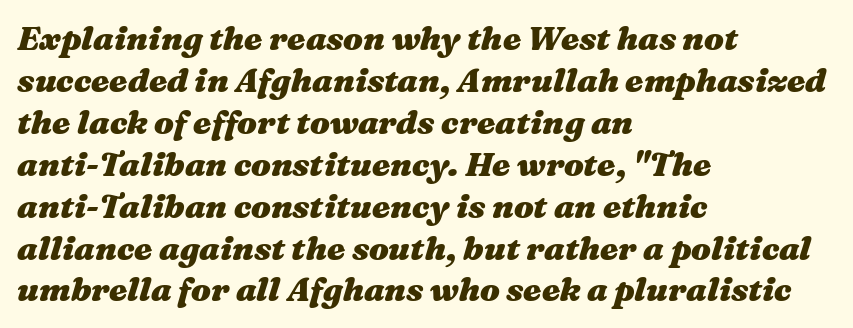
Stroke thickness is high; the sample reads as a true bold. Default kerning and tracking; the words read as compact shapes. Do the characters align in a grid? No, the font is proportional. Horizontally, the lines are justified to the leading edge only. Check the space under the baseline: it is left empty. The rendering applies a slant to the glyphs.
